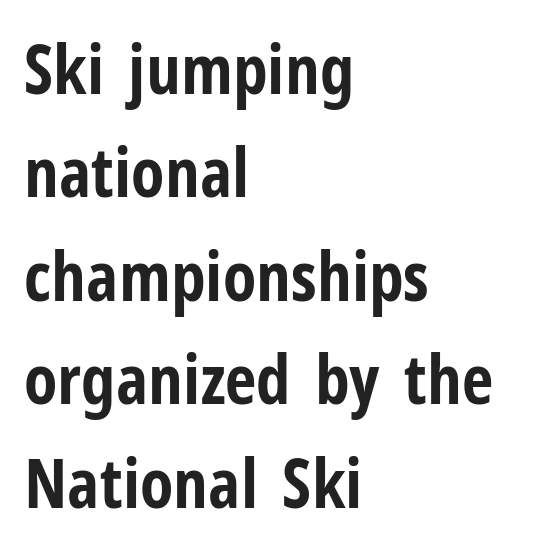
Left-aligned paragraph, ragged on the right. Compared with an ordinary text face, these strokes are far heavier — a full bold. The letterforms sit shoulder to shoulder at normal distance. Typographically, this falls in the sans-serif category. The strip under each line holds only bare page.
